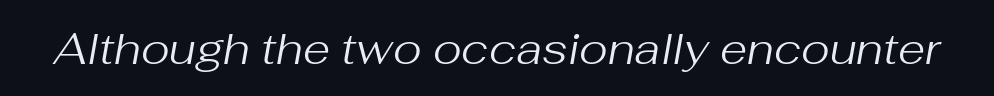
Observe the lean: these are italic letterforms. Plain, unruled lines of type. The passage shown is typed in a proportional face where columns would drift. Unbolded letterforms with no extra heft.
